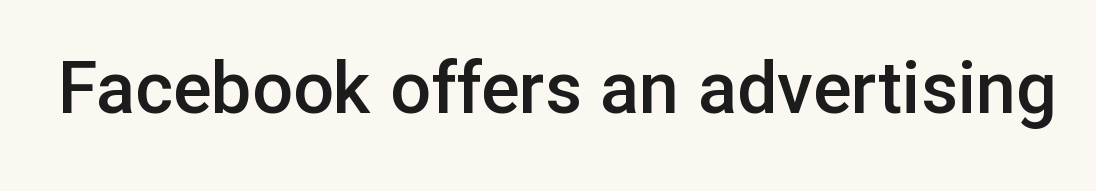
Q: Is the text bold? A: Semi-bold.
Q: Is the text italic (slanted)? A: No, it is upright.
Q: Is the typeface a serif or a sans-serif typeface? A: Sans-serif.
Q: Is the text underlined? A: No.
Q: Is the spacing between letters normal or unusually wide? A: Normal.
Q: Width (condensed, normal, or wide)? A: Normal.
Q: Stroke contrast? A: Low.
Q: x-height? A: Medium.
Q: Monospaced? A: No.
